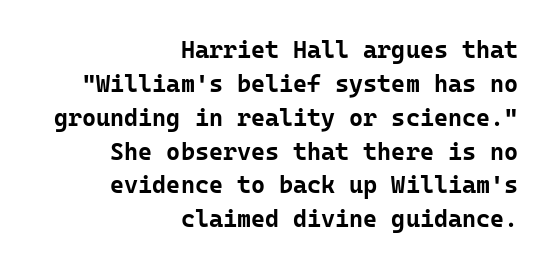
The rows are spaced the way most documents space them. Line endings align vertically; line beginnings do not. The letters stand straight up with perfectly vertical stems. The zone under the glyphs is completely vacant.
